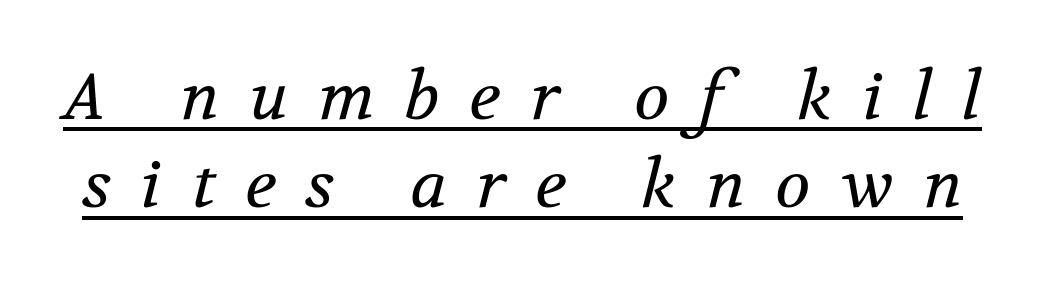
Caption: face not bold, strokes unweighted. The letters advance in unequal steps, a hallmark of proportional type. Display-style spreading of the glyphs; the letterfit is very open. These lines are composed in type with serifs. How would I describe the line gaps? Plain and ordinary.
